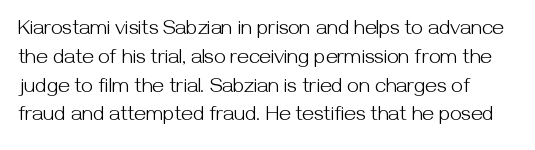
Q: Is the text bold? A: No.
Q: Is the text italic (slanted)? A: No, it is upright.
Q: Is the text underlined? A: No.
Q: Is the spacing between letters normal or unusually wide? A: Normal.
Q: Is the spacing between lines tight, normal or loose? A: Normal.
